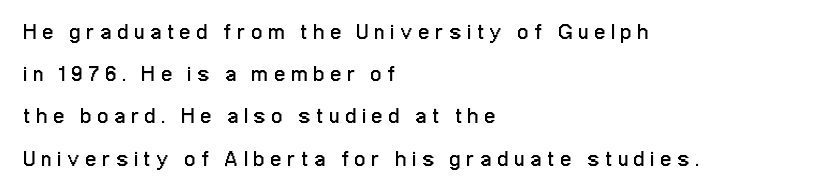
The image shows 21 px text type, upright; set left-aligned, loose line spacing (2.01x), unusually wide letter spacing (+0.31 em), not underlined.
